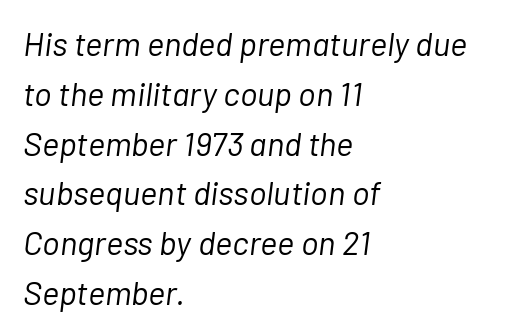
Would a proofreader flag this as italicized? Yes. Spacing verdict: proportional, widths tailored to each character. The letters sit at their default tracking, neither squeezed nor spread. Horizontal bands of white between lines are of average thickness. The specimen omits any rule beneath the text block's lines. Line starts are locked; line ends wander.
